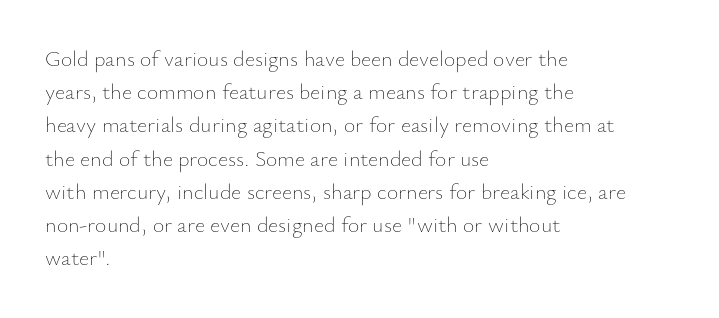
The image shows 22 px text type, upright; set left-aligned, normal line spacing (1.51x), normal letter spacing, not underlined.
